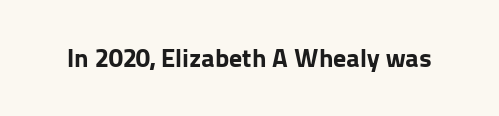
Q: Is the text bold? A: Yes.
Q: Is the text italic (slanted)? A: No, it is upright.
Q: Is the text underlined? A: No.
Q: Is the spacing between letters normal or unusually wide? A: Normal.
